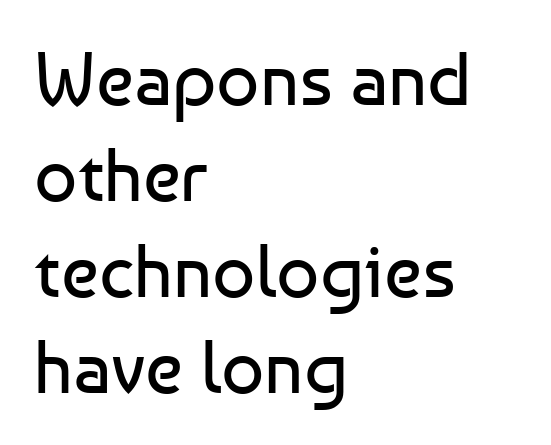
The image shows 75 px regular-weight sans-serif type, upright; set left-aligned, normal line spacing (1.28x), normal letter spacing, not underlined; low stroke contrast and a medium x-height.
